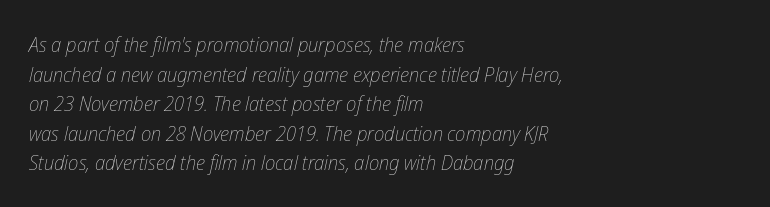
The image shows 21 px text type, italic (leaning right); set left-aligned, normal line spacing (1.41x), normal letter spacing, not underlined.
